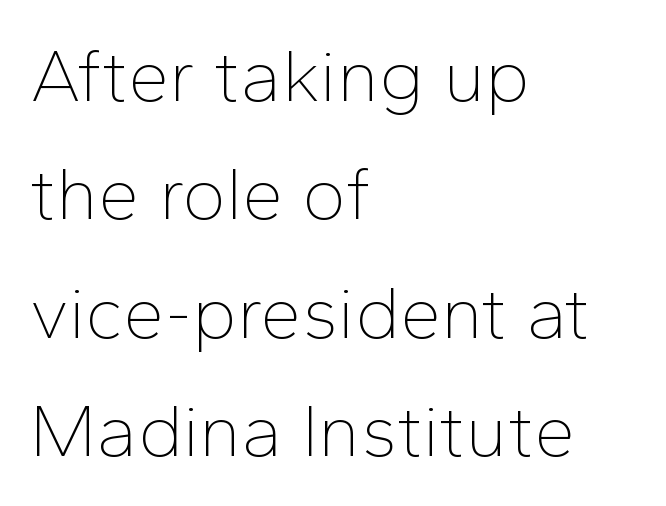
Underlining? Definitely not there. Students, observe: this is what conventionally led text looks like. The passage shown is typed in a proportional face where columns would drift. Every stem runs plumb, perpendicular to the baseline.
